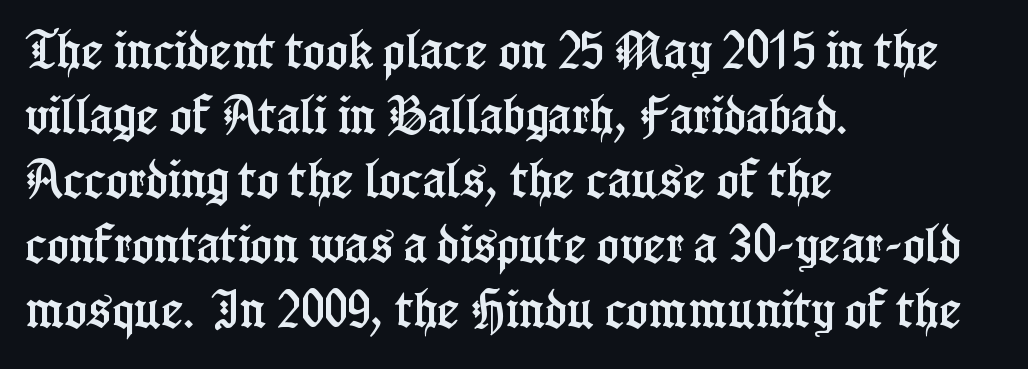
Which margin do the lines hug? The left one — the right edge is uneven. The lettering holds an erect, upright posture throughout. Nothing unusual about the tracking: characters are spaced as the font intends. Stroke terminals: seriffed. Honestly, there is no underline to notice here at all. Compared with typical paragraphs, the rows here are spaced about the same.
